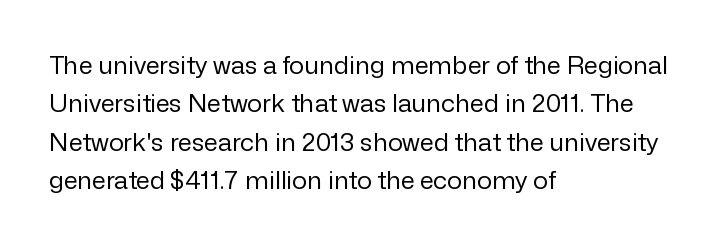
This sample uses an upright cut, with every glyph sitting square on the baseline. The string is rendered with underlining switched off. Tracking value appears to be zero — textbook default spacing. The lines in this sample share a left origin and differ only in where they stop. Vertical spacing — default.
